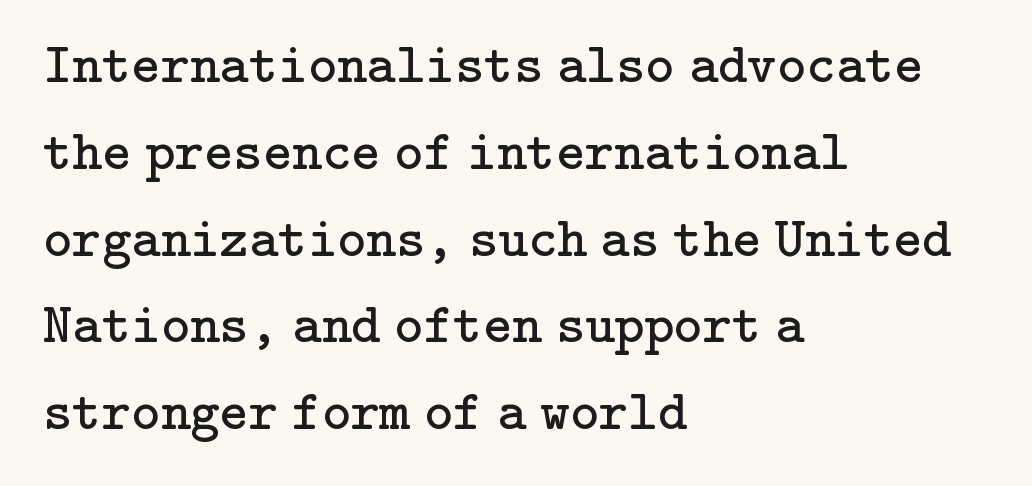
{"serif": "yes", "italic": "no", "bold": "no", "weight": "regular", "width": "normal", "stroke_contrast": "low", "x_height": "medium", "underline": "no", "align": "left", "line_spacing": "normal", "line_spacing_ratio": 1.55, "letter_spacing": "normal", "letter_spacing_em": 0.0, "glyph_px": 56}
